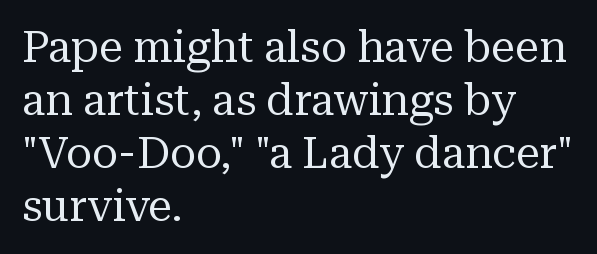
The image shows 43 px regular-weight serif type, upright; set left-aligned, line spacing 1.23x, normal letter spacing, not underlined; medium stroke contrast and a medium x-height.
